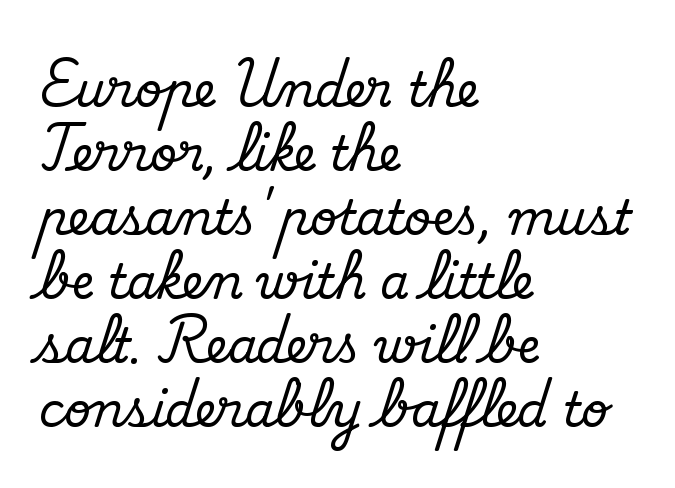
The image shows 47 px serif type; set left-aligned, normal line spacing (1.36x), normal letter spacing, not underlined; medium stroke contrast and a small x-height.
